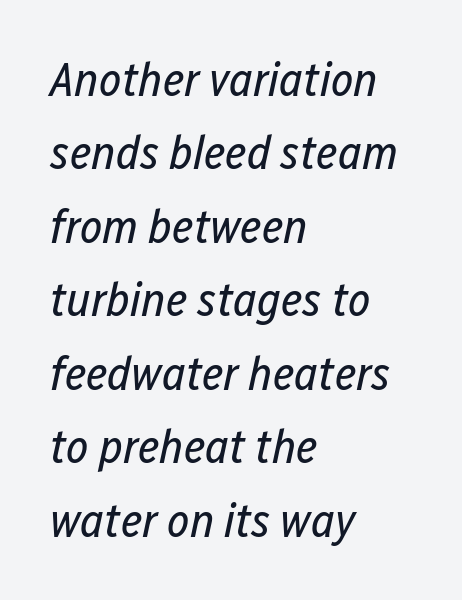
The image shows 48 px regular-weight, condensed type, italic (leaning right); set left-aligned, normal line spacing (1.53x), normal letter spacing, not underlined; low stroke contrast and a medium x-height.
